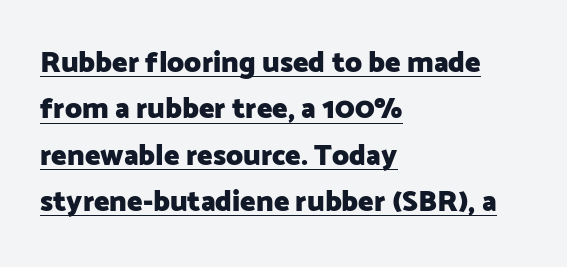
{"serif": "no", "italic": "no", "bold": "yes", "weight": "heavy", "width": "normal", "stroke_contrast": "low", "x_height": "medium", "monospaced": "no", "underline": "yes", "align": "left", "line_spacing": "normal", "line_spacing_ratio": 1.6, "letter_spacing": "normal", "letter_spacing_em": 0.0, "glyph_px": 29}
